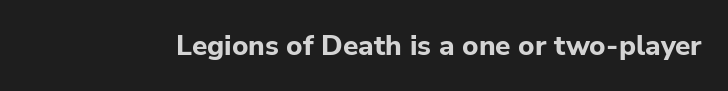
The passage shown is emphatically bold. Observe the ordinary spacing: letters are neighbours, not strangers. Spacing verdict: proportional, widths tailored to each character. The designer went with a sans here, leaving each stem footless. Rule under the text: the space is simply empty.
